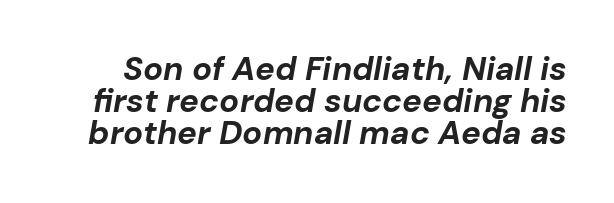
Q: Is the text bold? A: Yes.
Q: Is the text italic (slanted)? A: Yes, it leans right by about 10 degrees.
Q: Is the text underlined? A: No.
Q: Is the spacing between letters normal or unusually wide? A: Normal.
Q: Is the spacing between lines tight, normal or loose? A: Tight.
Q: Width (condensed, normal, or wide)? A: Normal.
Q: Stroke contrast? A: Low.
Q: x-height? A: Medium.
Q: Monospaced? A: No.
